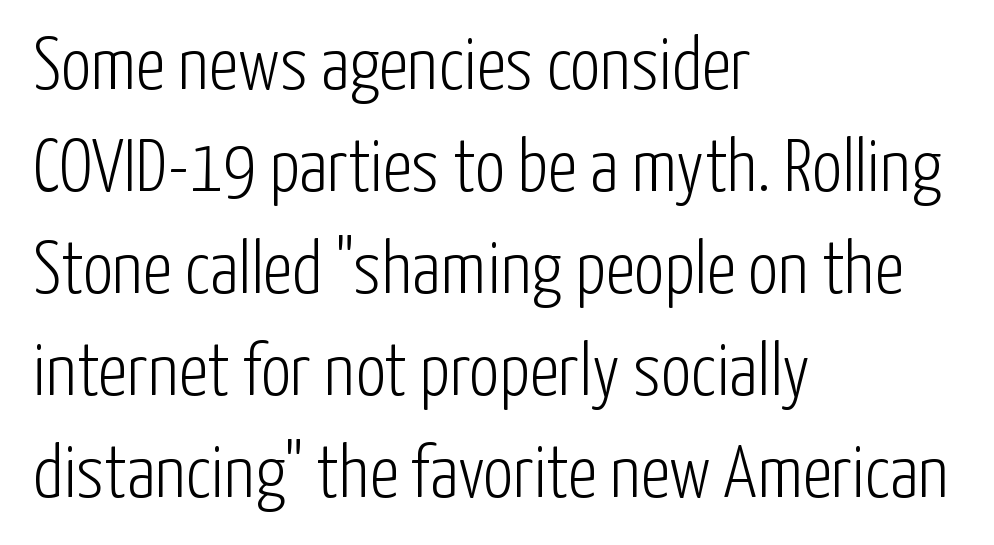
The image shows 75 px light, condensed sans-serif type, upright; set left-aligned, normal line spacing (1.36x), normal letter spacing, not underlined; low stroke contrast and a medium x-height.
